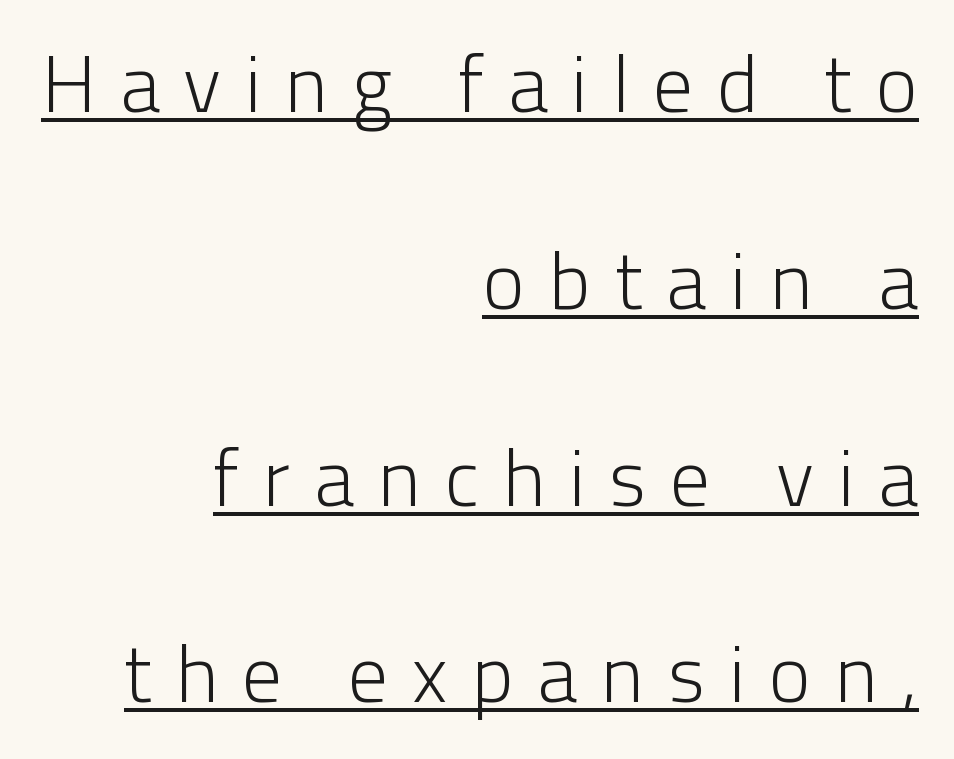
The image shows 80 px light sans-serif type, upright; set right-aligned, loose line spacing (2.46x), unusually wide letter spacing (+0.3 em), underlined; low stroke contrast and a medium x-height.
